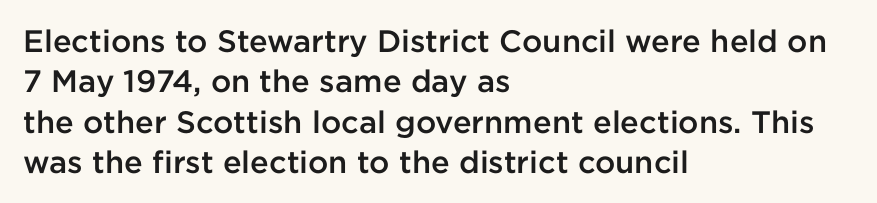
Q: Is the text bold? A: Semi-bold.
Q: Is the text italic (slanted)? A: No, it is upright.
Q: Is the typeface a serif or a sans-serif typeface? A: Sans-serif.
Q: Is the text underlined? A: No.
Q: How is the paragraph aligned? A: Left-aligned.
Q: Is the spacing between letters normal or unusually wide? A: Normal.
Q: Is the spacing between lines tight, normal or loose? A: Normal.
Q: Width (condensed, normal, or wide)? A: Normal.
Q: Stroke contrast? A: Low.
Q: x-height? A: Medium.
Q: Monospaced? A: No.
